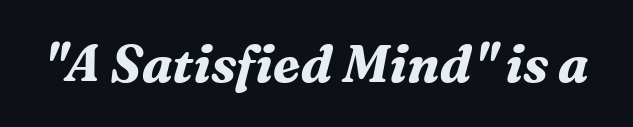
The image shows 51 px bold serif type, italic (leaning right); set normal letter spacing, not underlined; medium stroke contrast and a medium x-height.
